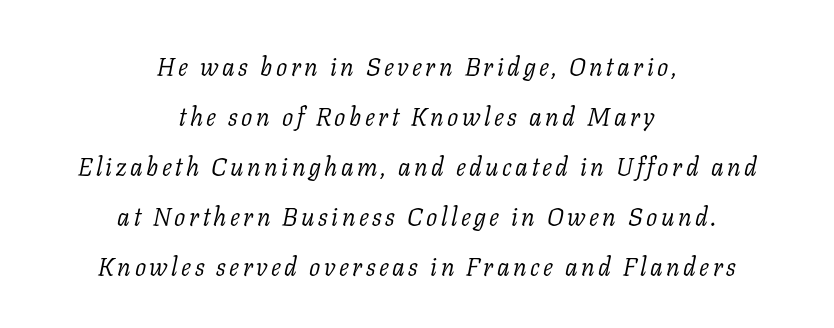
{"italic": "yes", "lean": "right", "slant_degrees": 11, "bold": "no", "underline": "no", "align": "center", "line_spacing": "loose", "line_spacing_ratio": 2.0, "glyph_px": 25}
